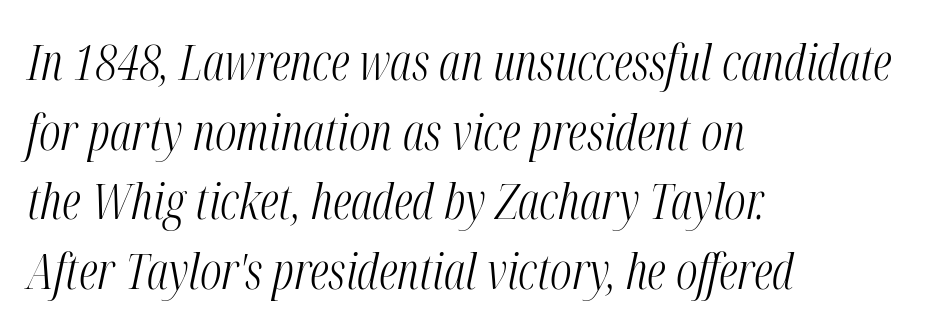
{"italic": "yes", "lean": "right", "slant_degrees": 12, "bold": "no", "weight": "light", "width": "condensed", "stroke_contrast": "medium", "x_height": "medium", "monospaced": "no", "underline": "no", "align": "left", "line_spacing": "normal", "line_spacing_ratio": 1.42, "letter_spacing": "normal", "letter_spacing_em": 0.0, "glyph_px": 49}
